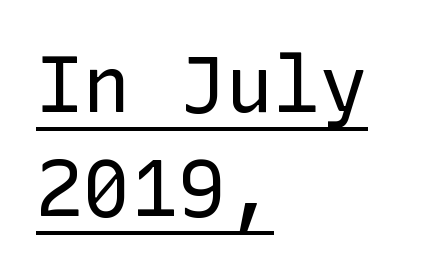
A student would call this left alignment; a typographer would say flush left, rag right. Each stroke keeps to a modest, everyday thickness or less. This is roman type, the default non-slanted kind. These lines keep a tight, regular rhythm from letter to letter. You can tell from the bare stems that sans-serif type was used.
